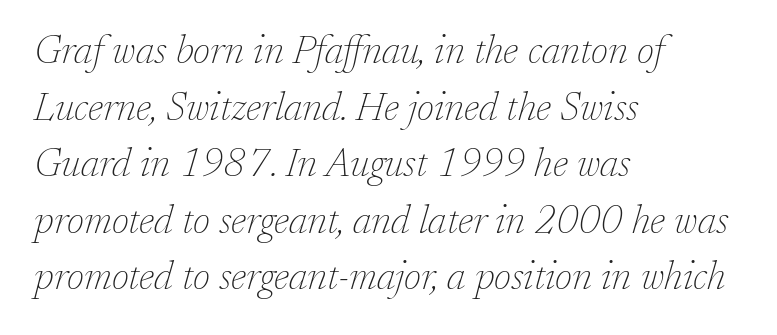
The foot of each line stays bare and open. The line texture is even and compact thanks to regular tracking. The text block is weighted toward the left margin, trailing off unevenly rightward. The face used here is seriffed, in the tradition of book romans. The characters are drawn with everyday or finer stroke widths. Character widths vary here, with narrow letters taking less room than wide ones.
